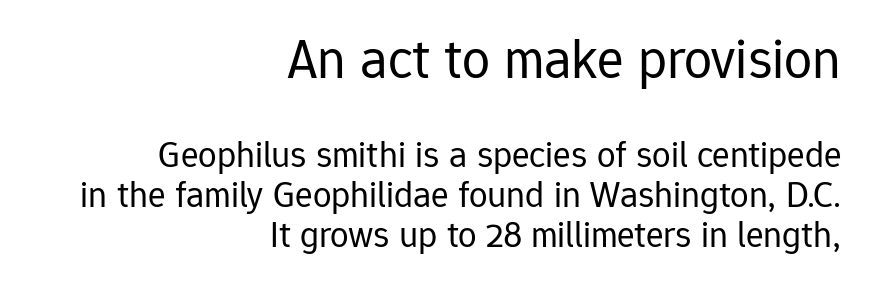
Q: Is the text bold? A: No.
Q: Is the text italic (slanted)? A: No, it is upright.
Q: Is the typeface a serif or a sans-serif typeface? A: Sans-serif.
Q: Is the text underlined? A: No.
Q: How is the paragraph aligned? A: Right-aligned.
Q: Is the spacing between letters normal or unusually wide? A: Normal.
Q: Is the spacing between lines tight, normal or loose? A: Tight.
Q: Which block of text is set in a larger size, the first (top) or the second (bottom)? A: The first (top) one.
Q: Width (condensed, normal, or wide)? A: Normal.
Q: Stroke contrast? A: Low.
Q: x-height? A: Medium.
Q: Monospaced? A: No.
